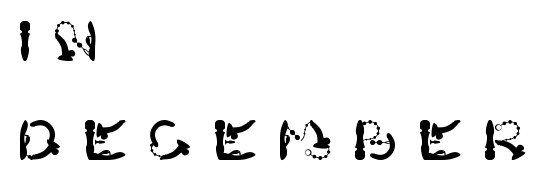
The image shows 56 px sans-serif type, upright; set left-aligned, line spacing 1.76x, unusually wide letter spacing (+0.32 em), not underlined; high stroke contrast and a large x-height.
